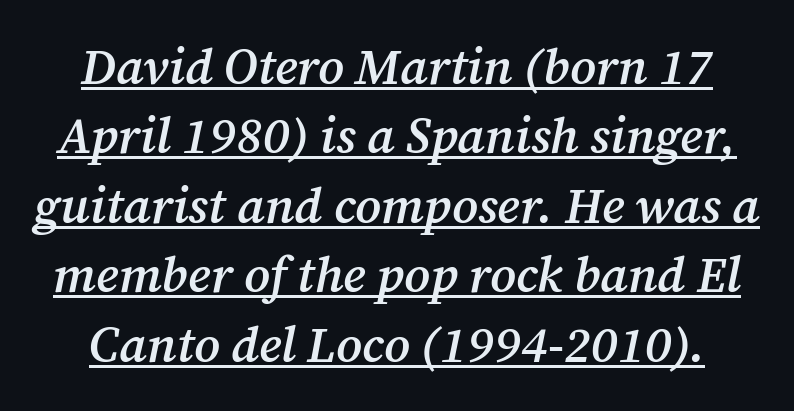
Line spacing here is normal. Proportional: the letters do not fall into vertical columns. Words appear dense and cohesive because spacing is normal. Regarding serifs, this sample has them.
